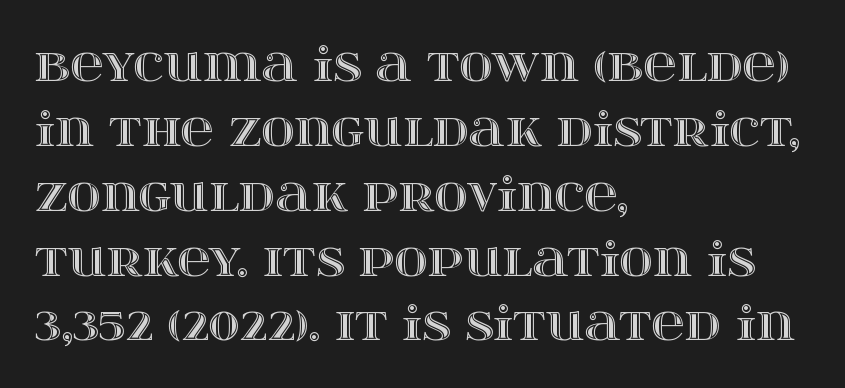
Horizontal alignment here is leftward, the default for most running prose. Is this a fixed-width face? No — the glyphs have proportional, varying widths. The passage shown stacks its lines at a standard gap. This is roman type, the default non-slanted kind. The strip under each line holds only bare page.
